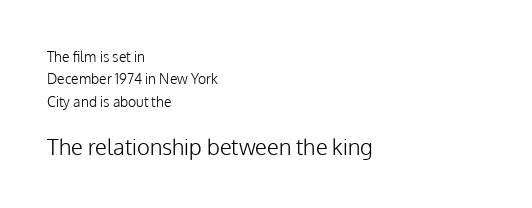
The image shows 22 px text type, upright; set left-aligned, normal line spacing (1.6x), normal letter spacing, not underlined; the second (bottom) block is 1.57x larger.
